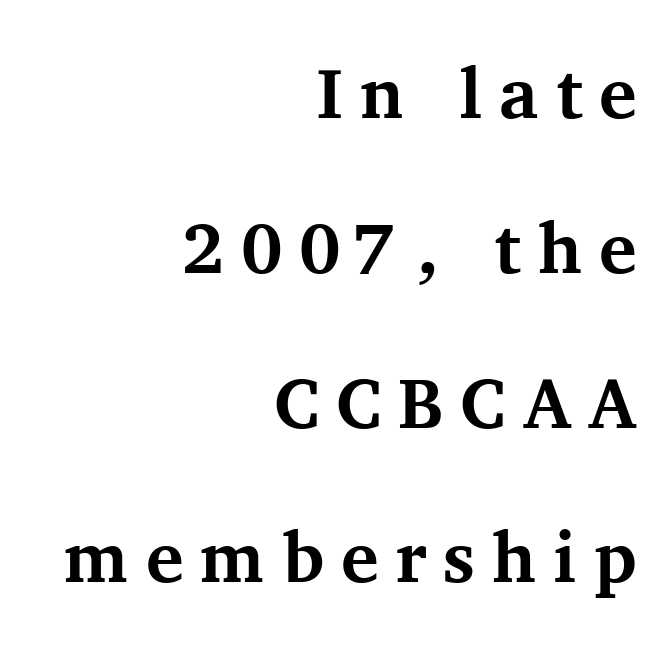
Q: Is the text bold? A: Yes.
Q: Is the text italic (slanted)? A: No, it is upright.
Q: Is the typeface a serif or a sans-serif typeface? A: Serif.
Q: Is the text underlined? A: No.
Q: How is the paragraph aligned? A: Right-aligned.
Q: Is the spacing between letters normal or unusually wide? A: Unusually wide.
Q: Is the spacing between lines tight, normal or loose? A: Loose.
Q: Width (condensed, normal, or wide)? A: Normal.
Q: Stroke contrast? A: Medium.
Q: x-height? A: Medium.
Q: Monospaced? A: No.
